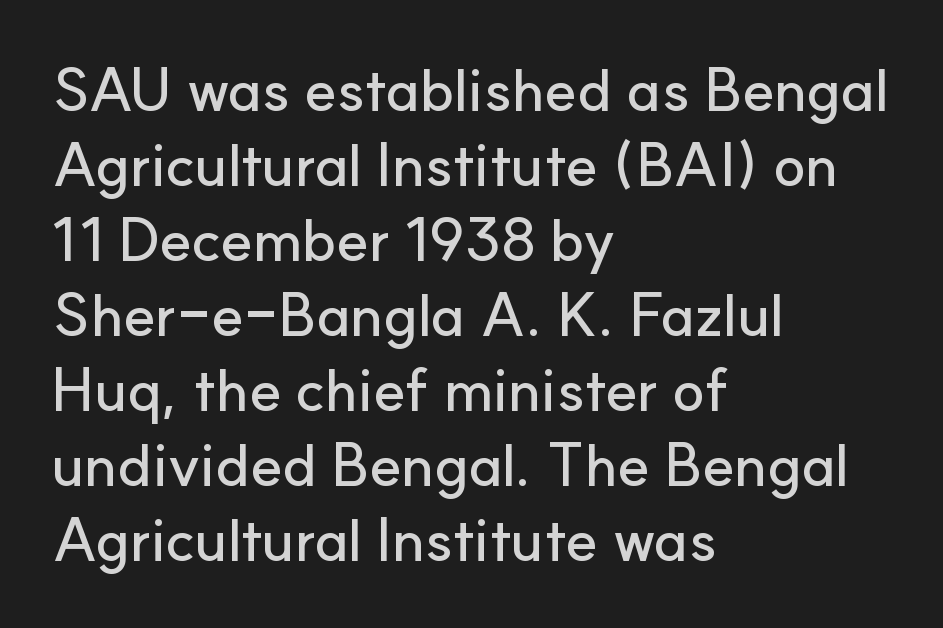
Q: Is the text italic (slanted)? A: No, it is upright.
Q: Is the typeface a serif or a sans-serif typeface? A: Sans-serif.
Q: Is the text underlined? A: No.
Q: How is the paragraph aligned? A: Left-aligned.
Q: Is the spacing between letters normal or unusually wide? A: Normal.
Q: Is the spacing between lines tight, normal or loose? A: Normal.
Q: Width (condensed, normal, or wide)? A: Normal.
Q: Stroke contrast? A: Low.
Q: x-height? A: Small.
Q: Monospaced? A: No.
